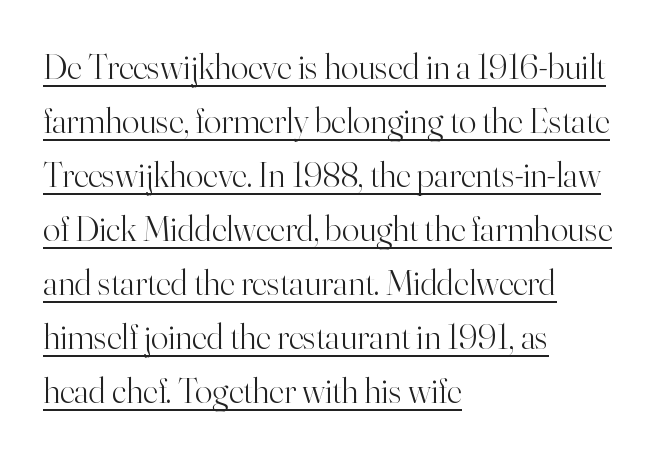
The image shows 36 px light serif type, upright; set left-aligned, normal line spacing (1.5x), normal letter spacing, underlined; high stroke contrast and a small x-height.
